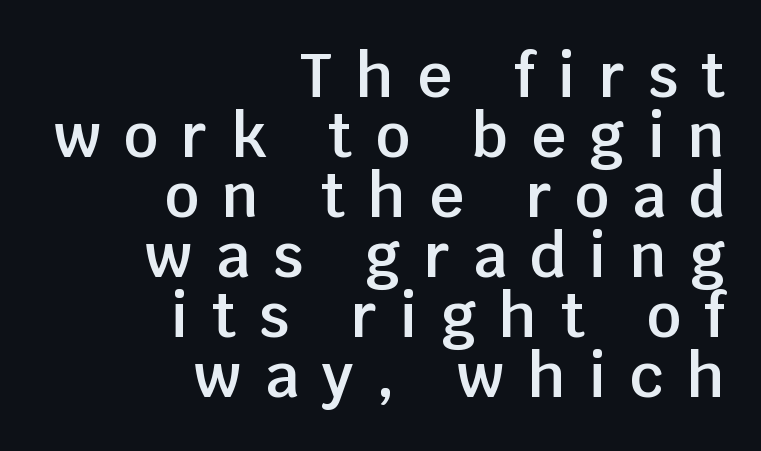
Varying glyph widths throughout — classic text-font behaviour. A typesetter would label this face a sans. A clean baseline with only descenders dipping below it. Emphasis by weight is partial: semibold. The passage shown has open, widely tracked lettering throughout. Style check: upright.
